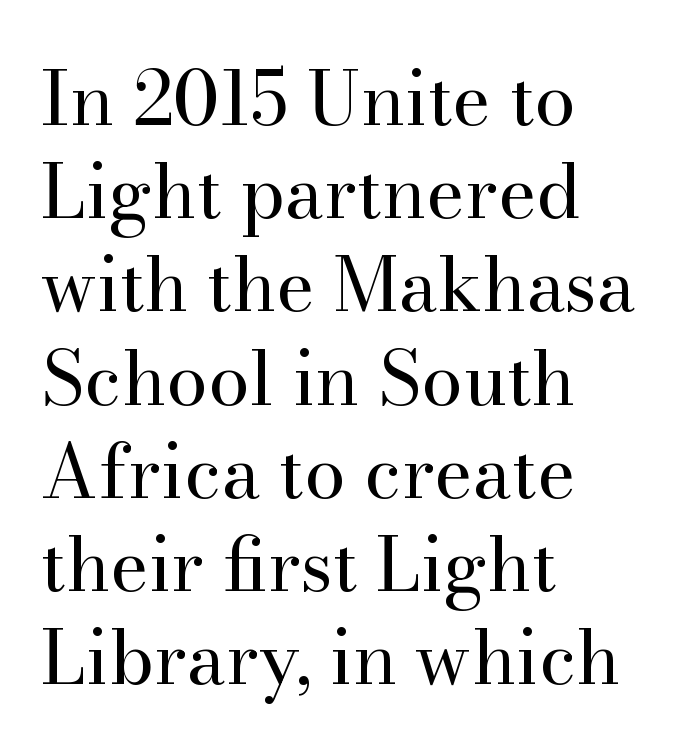
Q: Is the text bold? A: No.
Q: Is the text italic (slanted)? A: No, it is upright.
Q: Is the typeface a serif or a sans-serif typeface? A: Serif.
Q: Is the text underlined? A: No.
Q: How is the paragraph aligned? A: Left-aligned.
Q: Is the spacing between letters normal or unusually wide? A: Normal.
Q: Is the spacing between lines tight, normal or loose? A: Normal.
Q: Width (condensed, normal, or wide)? A: Normal.
Q: Stroke contrast? A: High.
Q: x-height? A: Small.
Q: Monospaced? A: No.
